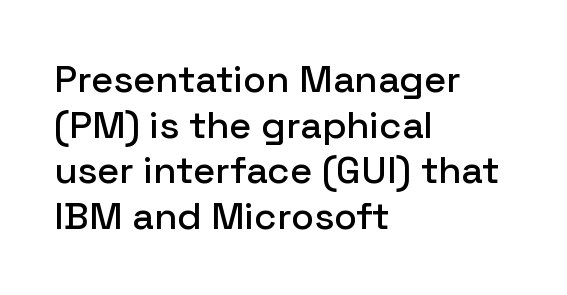
{"serif": "no", "italic": "no", "width": "normal", "stroke_contrast": "low", "x_height": "medium", "monospaced": "no", "underline": "no", "align": "left", "line_spacing_ratio": 1.2, "letter_spacing": "normal", "letter_spacing_em": 0.0, "glyph_px": 38}
